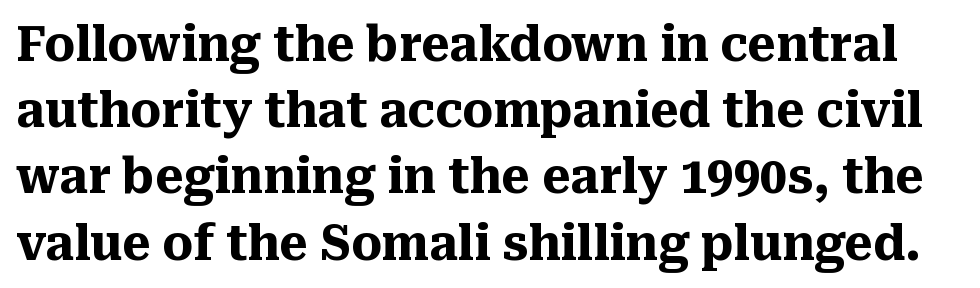
{"serif": "yes", "italic": "no", "bold": "yes", "weight": "heavy", "width": "normal", "stroke_contrast": "medium", "x_height": "medium", "monospaced": "no", "underline": "no", "line_spacing": "normal", "line_spacing_ratio": 1.38, "letter_spacing": "normal", "letter_spacing_em": 0.0, "glyph_px": 48}
